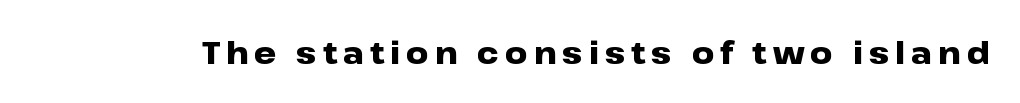
A typesetter would call this proportional, since set widths differ per character. Descender tails drop into unmarked territory. Does the type have serifs? No, each stem ends abruptly. Chunky letters — that's bold for sure. No italicization has been applied; the sample stays upright.
